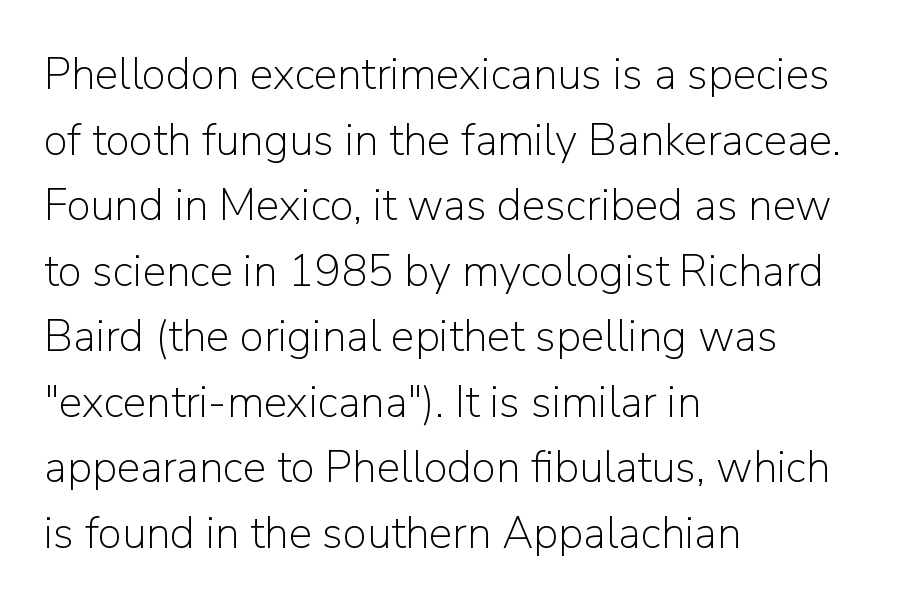
Q: Is the text bold? A: No.
Q: Is the text italic (slanted)? A: No, it is upright.
Q: Is the typeface a serif or a sans-serif typeface? A: Sans-serif.
Q: Is the text underlined? A: No.
Q: How is the paragraph aligned? A: Left-aligned.
Q: Is the spacing between letters normal or unusually wide? A: Normal.
Q: Is the spacing between lines tight, normal or loose? A: Normal.
Q: Width (condensed, normal, or wide)? A: Normal.
Q: Stroke contrast? A: Low.
Q: x-height? A: Medium.
Q: Monospaced? A: No.
